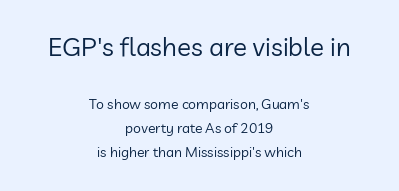
{"italic": "no", "bold": "no", "underline": "no", "align": "center", "line_spacing_ratio": 1.71, "letter_spacing": "normal", "letter_spacing_em": 0.0, "larger_block": "first", "size_ratio": 1.86, "glyph_px": 26}
